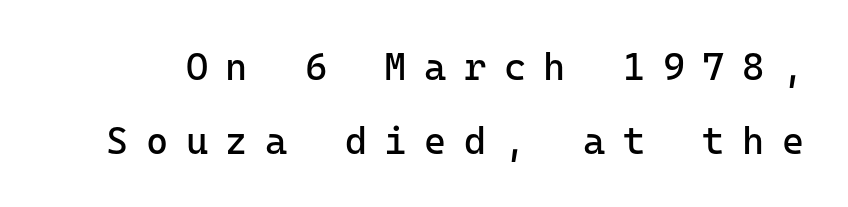
Do the characters align in a grid? Yes, the font is monospaced. Does the type have serifs? No, each stem ends abruptly. Students, note that the glyphs here are deliberately spaced far apart. Type without underlining. This is roman type, the default non-slanted kind. Vertical stems look standard width or narrower in stroke.
